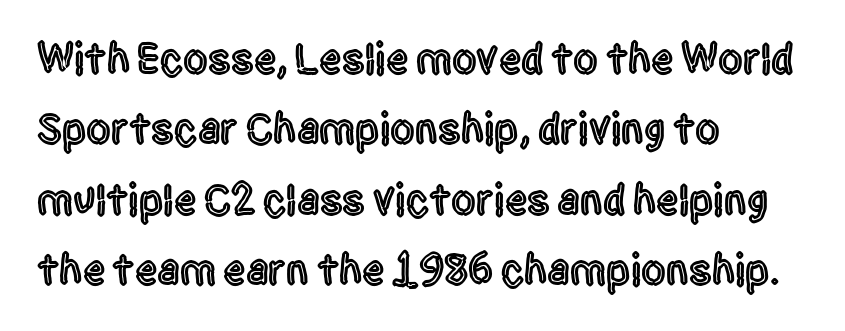
{"serif": "no", "italic": "no", "width": "condensed", "x_height": "large", "monospaced": "no", "underline": "no", "align": "left", "line_spacing": "normal", "line_spacing_ratio": 1.6, "letter_spacing": "normal", "letter_spacing_em": 0.0, "glyph_px": 44}
